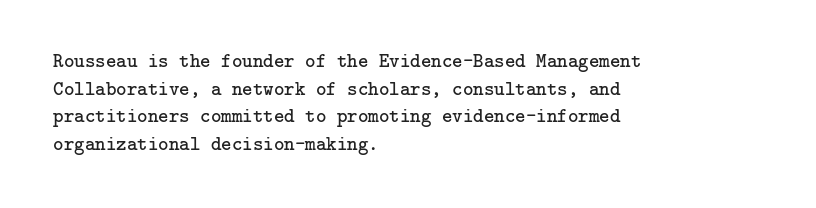
Q: Is the text bold? A: No.
Q: Is the text italic (slanted)? A: No, it is upright.
Q: Is the text underlined? A: No.
Q: How is the paragraph aligned? A: Left-aligned.
Q: Is the spacing between letters normal or unusually wide? A: Normal.
Q: Is the spacing between lines tight, normal or loose? A: Normal.
